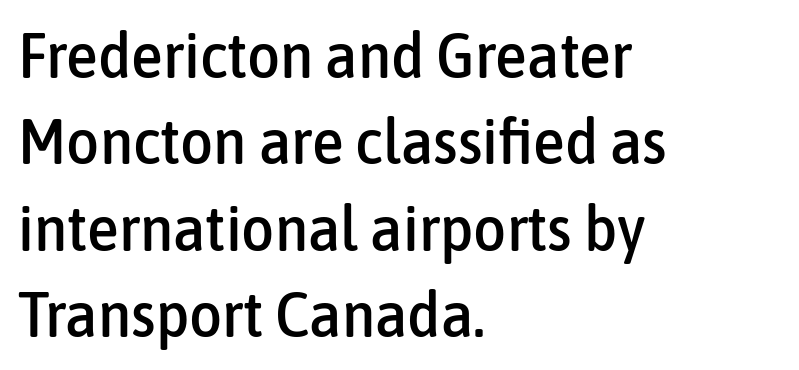
{"serif": "no", "italic": "no", "width": "condensed", "stroke_contrast": "low", "x_height": "medium", "monospaced": "no", "underline": "no", "align": "left", "line_spacing": "normal", "line_spacing_ratio": 1.35, "letter_spacing": "normal", "letter_spacing_em": 0.0, "glyph_px": 64}
